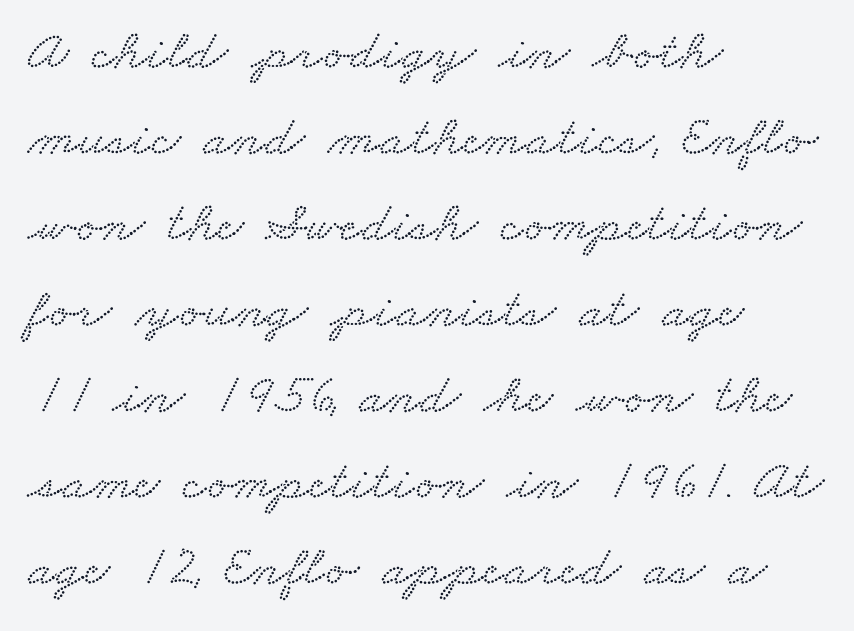
Has an underline been added? It has not. The vertical gap from one line to the next is medium. The paragraph has a hard left edge and a soft right edge. You could not count columns in this text — the font is proportionally spaced. The line texture is even and compact thanks to regular tracking.
